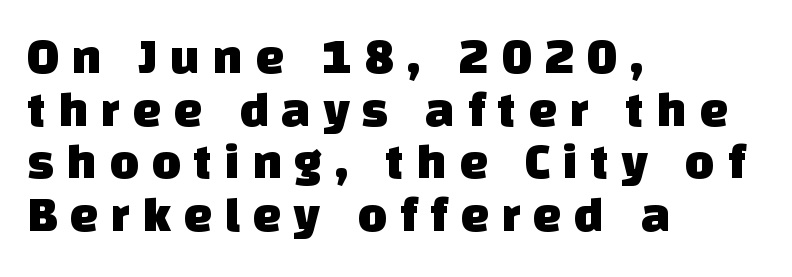
{"serif": "no", "width": "normal", "stroke_contrast": "low", "x_height": "large", "monospaced": "no", "underline": "no", "align": "left", "line_spacing": "tight", "line_spacing_ratio": 1.03, "letter_spacing": "wide", "letter_spacing_em": 0.24, "glyph_px": 51}
